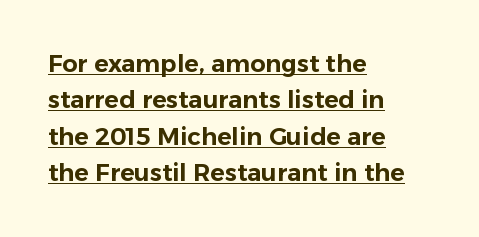
The image shows 24 px text type, upright; set left-aligned, normal line spacing (1.52x), normal letter spacing, underlined.
